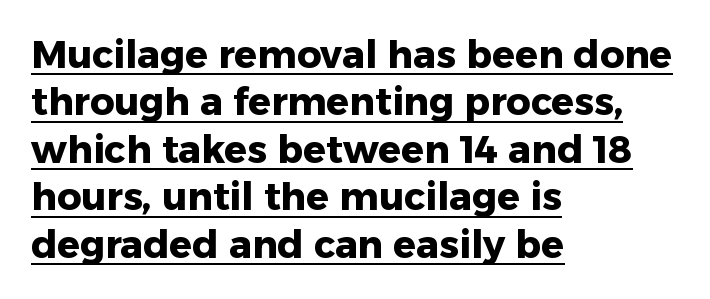
The image shows 38 px heavy sans-serif type, upright; set left-aligned, normal line spacing (1.25x), normal letter spacing, underlined; low stroke contrast and a medium x-height.
